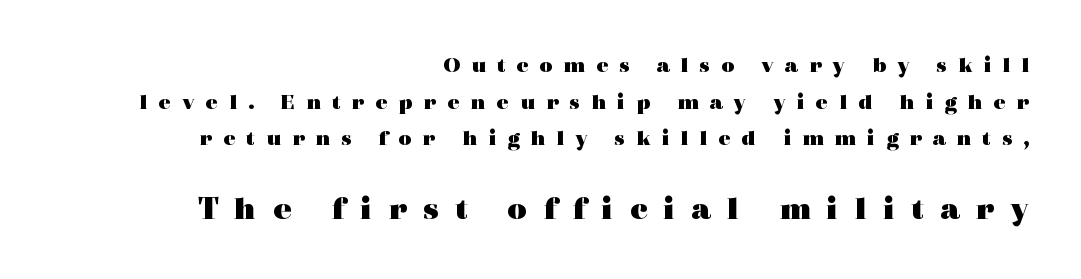
{"serif": "yes", "italic": "no", "bold": "yes", "weight": "heavy", "width": "wide", "x_height": "medium", "monospaced": "no", "underline": "no", "align": "right", "line_spacing": "normal", "line_spacing_ratio": 1.59, "letter_spacing": "wide", "letter_spacing_em": 0.47, "larger_block": "second", "size_ratio": 1.48, "glyph_px": 34}
